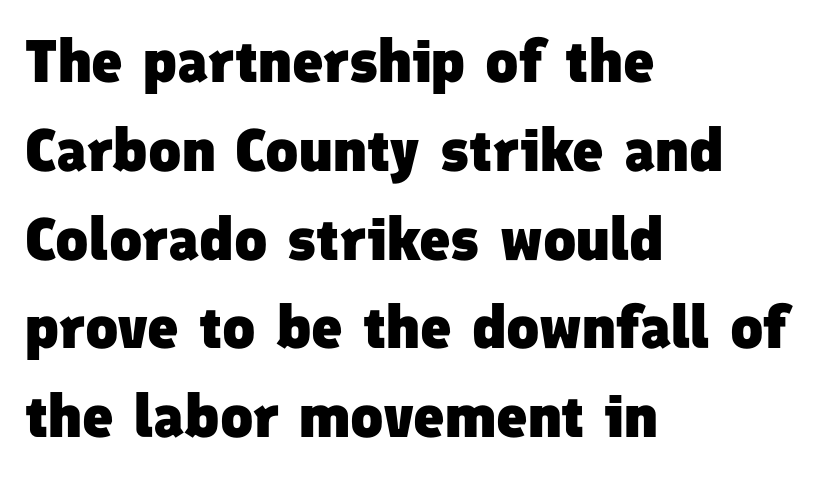
Q: Is the text bold? A: Yes.
Q: Is the typeface a serif or a sans-serif typeface? A: Sans-serif.
Q: Is the text underlined? A: No.
Q: How is the paragraph aligned? A: Left-aligned.
Q: Is the spacing between letters normal or unusually wide? A: Normal.
Q: Is the spacing between lines tight, normal or loose? A: Normal.
Q: Width (condensed, normal, or wide)? A: Normal.
Q: Stroke contrast? A: Low.
Q: x-height? A: Medium.
Q: Monospaced? A: No.
